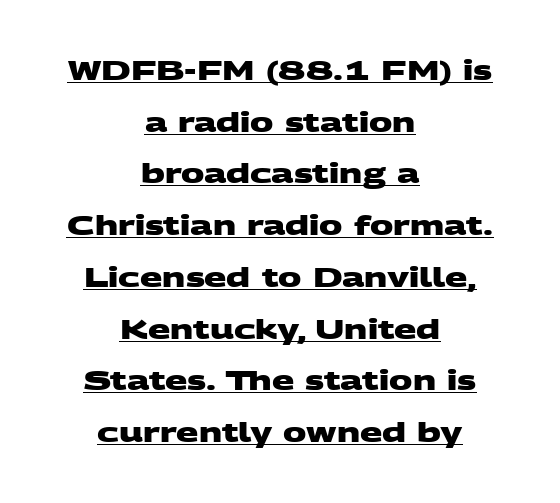
Q: Is the text bold? A: Yes.
Q: Is the text underlined? A: Yes.
Q: How is the paragraph aligned? A: Centered.
Q: Is the spacing between letters normal or unusually wide? A: Normal.
Q: Is the spacing between lines tight, normal or loose? A: Loose.
